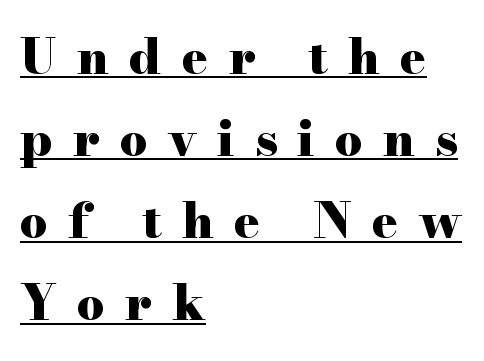
The image shows 48 px heavy, wide serif type, upright; set left-aligned, line spacing 1.71x, unusually wide letter spacing (+0.43 em), underlined; high stroke contrast and a small x-height.
